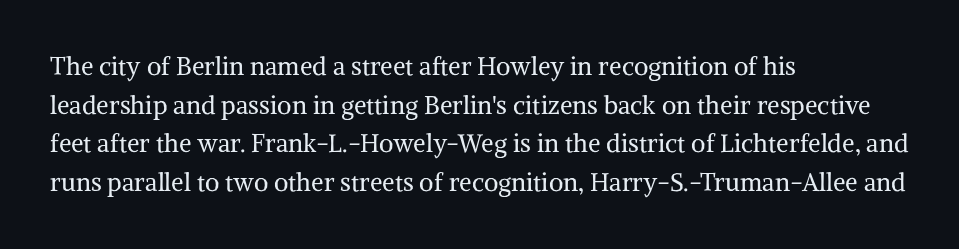
The image shows 25 px text type, upright; set left-aligned, normal line spacing (1.55x), normal letter spacing, not underlined.
